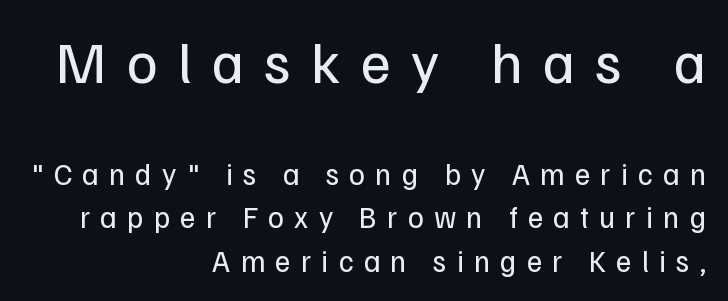
The image shows 59 px regular-weight sans-serif type, upright; set right-aligned, normal line spacing (1.44x), unusually wide letter spacing (+0.34 em), not underlined; the first (top) block is 1.97x larger; low stroke contrast and a medium x-height.
